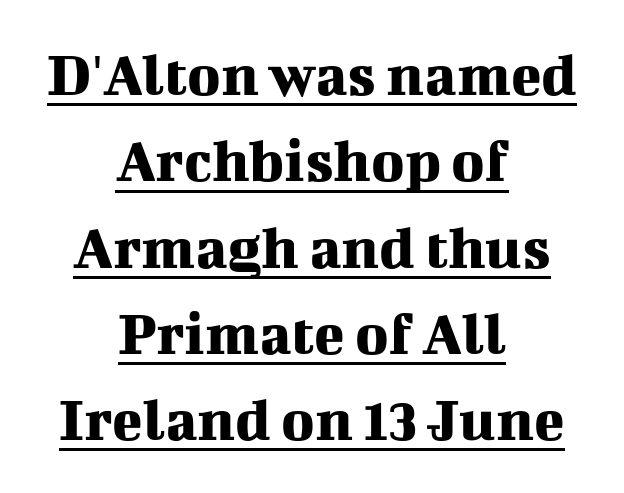
The image shows 63 px serif type, upright; set centered, normal line spacing (1.37x), normal letter spacing, underlined; medium stroke contrast and a medium x-height.
